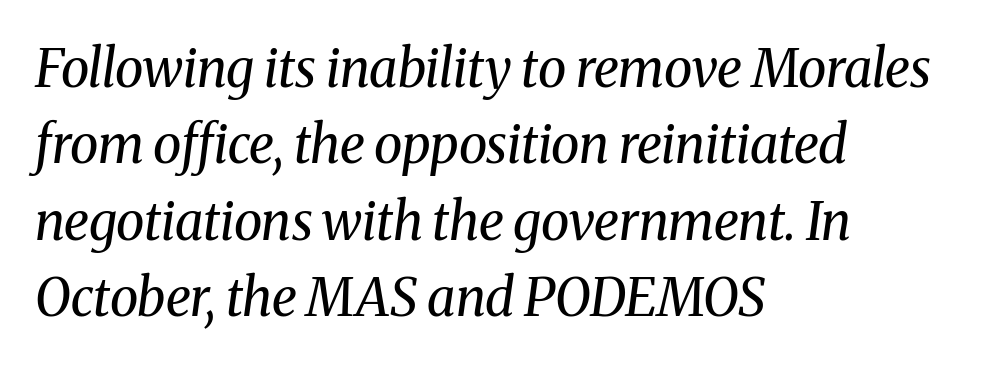
The passage shown is not bold in any degree. Teacher's note: observe the even left margin — that is flush-left alignment. Font category for this specimen: serif. You can tell it's italic because the verticals aren't actually vertical. Clear beneath every line of the passage.
